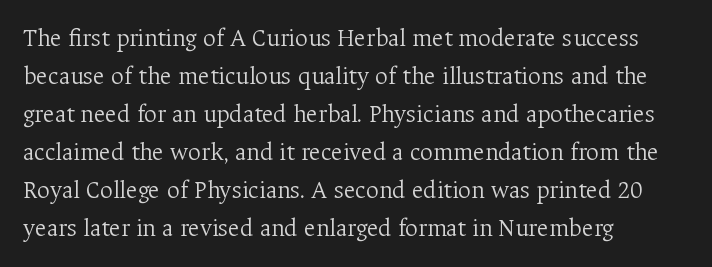
The image shows 25 px text type, upright; set left-aligned, normal line spacing (1.52x), normal letter spacing, not underlined.
